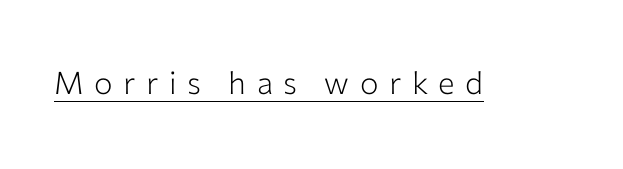
{"serif": "no", "italic": "no", "bold": "no", "weight": "light", "width": "normal", "stroke_contrast": "low", "x_height": "medium", "monospaced": "no", "underline": "yes", "letter_spacing": "wide", "letter_spacing_em": 0.34, "glyph_px": 31}
